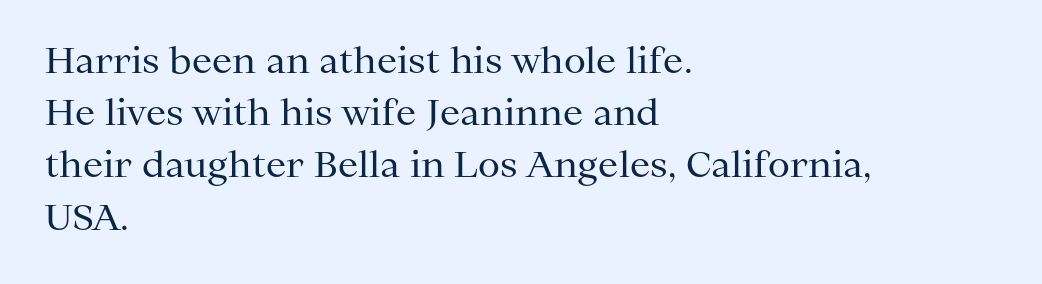
{"serif": "yes", "italic": "no", "bold": "no", "weight": "regular", "width": "normal", "stroke_contrast": "medium", "x_height": "medium", "monospaced": "no", "underline": "no", "align": "left", "line_spacing": "normal", "line_spacing_ratio": 1.45, "letter_spacing": "normal", "letter_spacing_em": 0.0, "glyph_px": 36}
